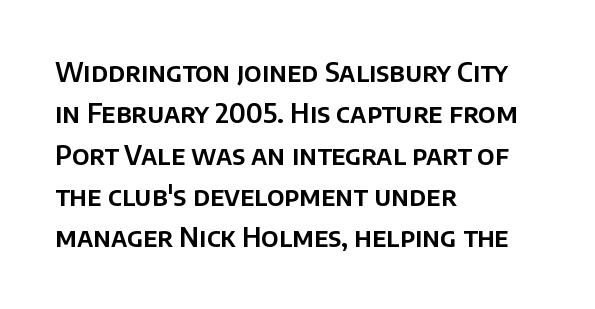
Honestly, there is no underline to notice here at all. Nothing unusual about the tracking: characters are spaced as the font intends. These lines stack with their left ends in a neat column. Posture: vertical. Normally led — the rows are evenly, conventionally spaced.
